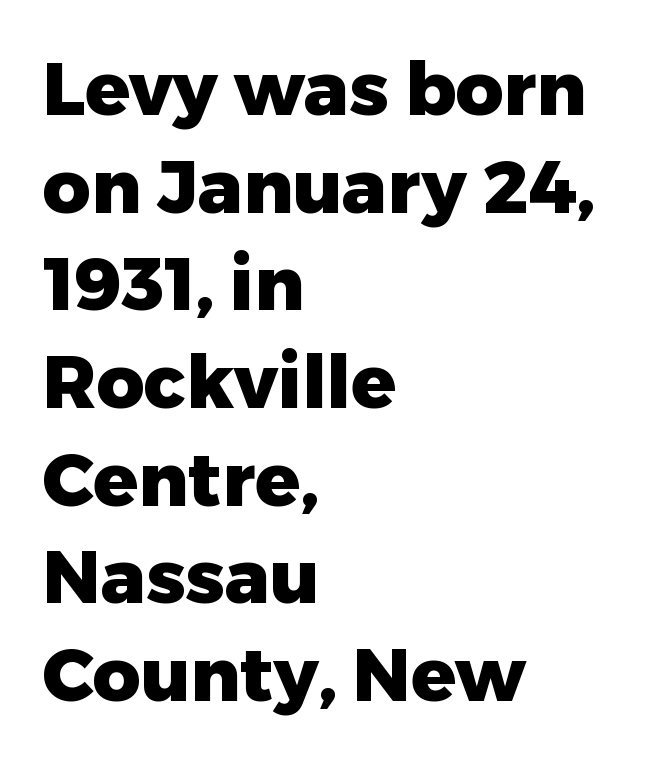
Q: Is the text bold? A: Yes.
Q: Is the text italic (slanted)? A: No, it is upright.
Q: Is the typeface a serif or a sans-serif typeface? A: Sans-serif.
Q: Is the text underlined? A: No.
Q: How is the paragraph aligned? A: Left-aligned.
Q: Is the spacing between letters normal or unusually wide? A: Normal.
Q: Is the spacing between lines tight, normal or loose? A: Normal.
Q: Width (condensed, normal, or wide)? A: Normal.
Q: Stroke contrast? A: Low.
Q: x-height? A: Medium.
Q: Monospaced? A: No.
